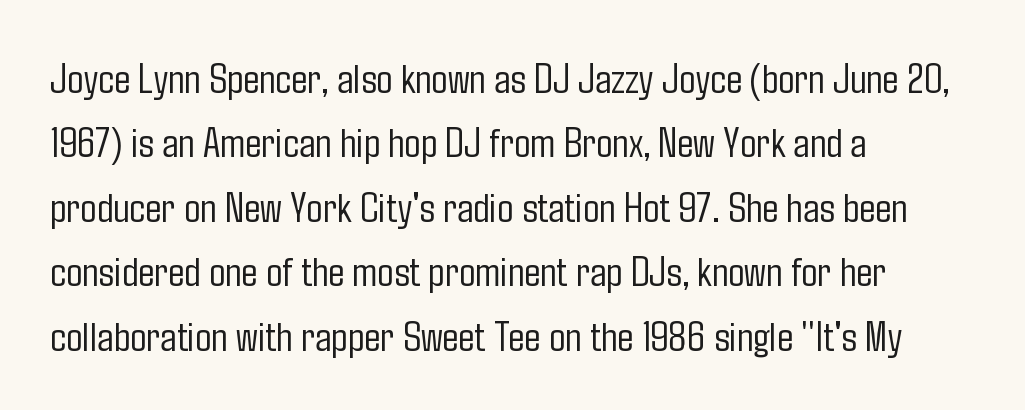
{"serif": "no", "italic": "no", "bold": "no", "weight": "light", "width": "condensed", "stroke_contrast": "low", "x_height": "medium", "monospaced": "no", "underline": "no", "align": "left", "line_spacing": "normal", "line_spacing_ratio": 1.5, "letter_spacing": "normal", "letter_spacing_em": 0.0, "glyph_px": 43}
